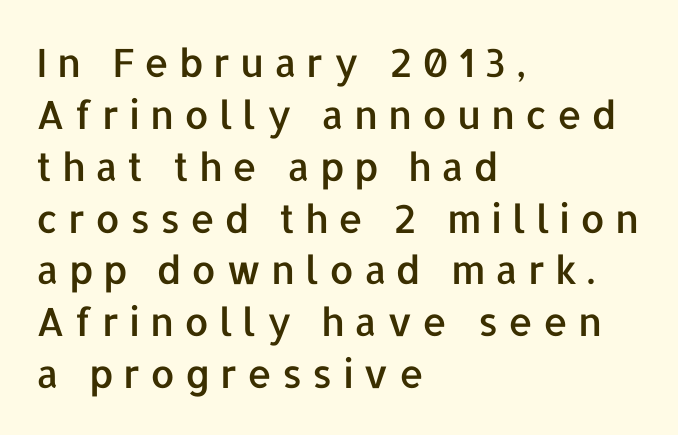
Q: Is the text italic (slanted)? A: No, it is upright.
Q: Is the typeface a serif or a sans-serif typeface? A: Sans-serif.
Q: Is the text underlined? A: No.
Q: How is the paragraph aligned? A: Left-aligned.
Q: Is the spacing between letters normal or unusually wide? A: Unusually wide.
Q: Is the spacing between lines tight, normal or loose? A: Normal.
Q: Width (condensed, normal, or wide)? A: Normal.
Q: Stroke contrast? A: Low.
Q: x-height? A: Medium.
Q: Monospaced? A: No.
